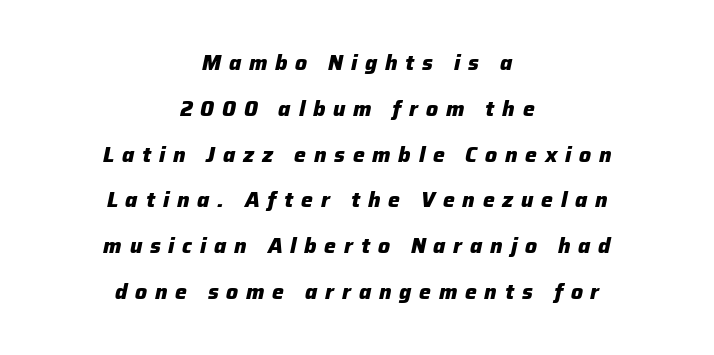
Tracking here is generous; glyphs stand well apart from one another. The foot of each line stays bare and open. Set as a true bold cut, around the 700 mark. Every character sits at an angle, as italics do.
